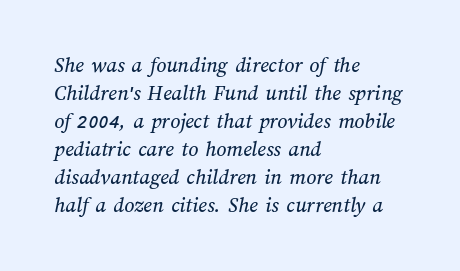
Q: Is the text underlined? A: No.
Q: How is the paragraph aligned? A: Left-aligned.
Q: Is the spacing between letters normal or unusually wide? A: Normal.
Q: Is the spacing between lines tight, normal or loose? A: Normal.
